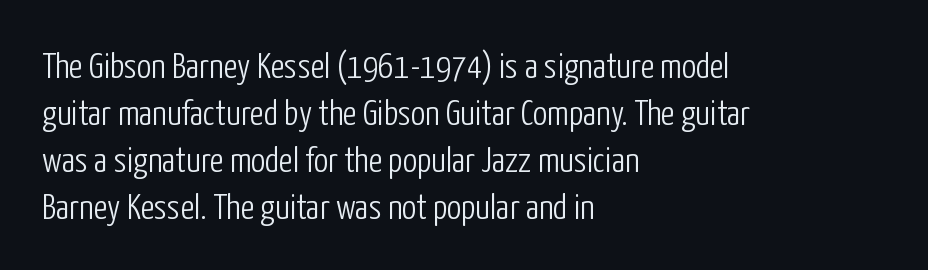
{"serif": "no", "italic": "no", "bold": "no", "weight": "light", "width": "condensed", "stroke_contrast": "low", "x_height": "medium", "monospaced": "no", "underline": "no", "align": "left", "line_spacing": "normal", "line_spacing_ratio": 1.31, "letter_spacing": "normal", "letter_spacing_em": 0.0, "glyph_px": 36}
